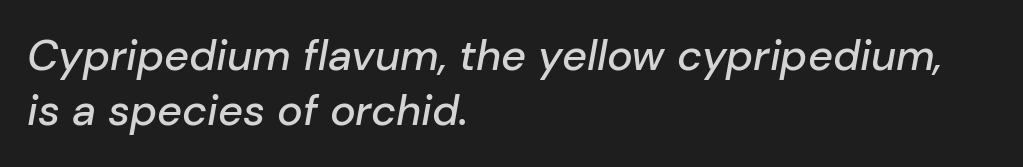
Q: Is the text italic (slanted)? A: Yes, it leans right by about 10 degrees.
Q: Is the text underlined? A: No.
Q: How is the paragraph aligned? A: Left-aligned.
Q: Is the spacing between letters normal or unusually wide? A: Normal.
Q: Is the spacing between lines tight, normal or loose? A: Normal.
Q: Width (condensed, normal, or wide)? A: Normal.
Q: Stroke contrast? A: Low.
Q: x-height? A: Medium.
Q: Monospaced? A: No.
